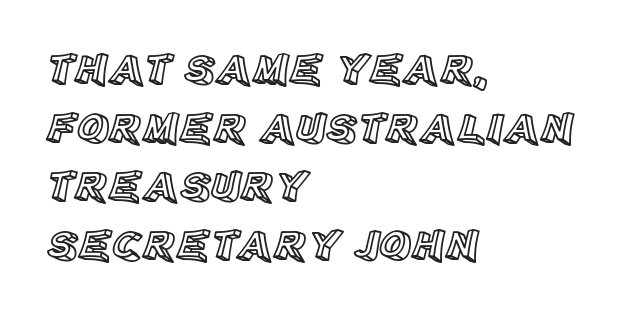
Q: Is the text italic (slanted)? A: Yes.
Q: Is the text underlined? A: No.
Q: How is the paragraph aligned? A: Left-aligned.
Q: Is the spacing between letters normal or unusually wide? A: Normal.
Q: Is the spacing between lines tight, normal or loose? A: Normal.
Q: Width (condensed, normal, or wide)? A: Normal.
Q: x-height? A: Large.
Q: Monospaced? A: No.
